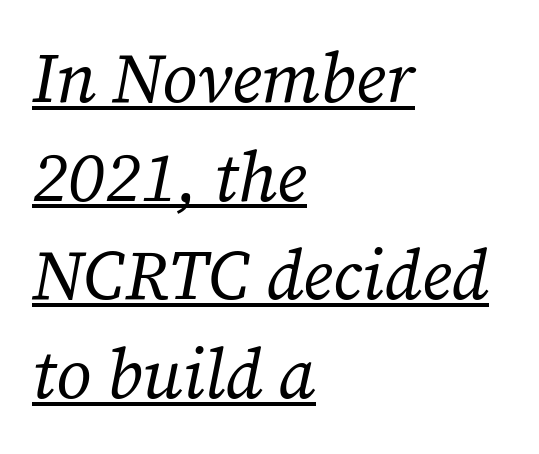
The image shows 69 px regular-weight serif type, italic (leaning right); set left-aligned, normal line spacing (1.43x), normal letter spacing, underlined; low stroke contrast and a medium x-height.
